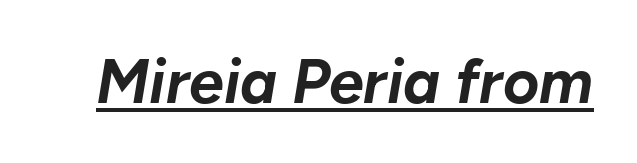
{"italic": "yes", "lean": "right", "slant_degrees": 10, "bold": "yes", "weight": "bold", "width": "normal", "stroke_contrast": "low", "x_height": "medium", "monospaced": "no", "underline": "yes", "letter_spacing": "normal", "letter_spacing_em": 0.0, "glyph_px": 62}
